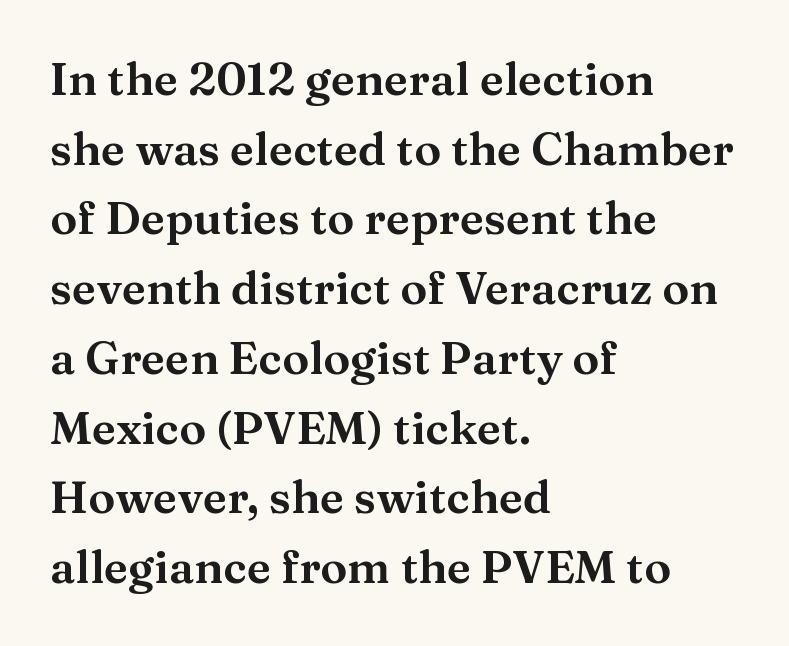
The image shows 45 px wide serif type, upright; set left-aligned, normal line spacing (1.55x), normal letter spacing, not underlined; medium stroke contrast and a medium x-height.
